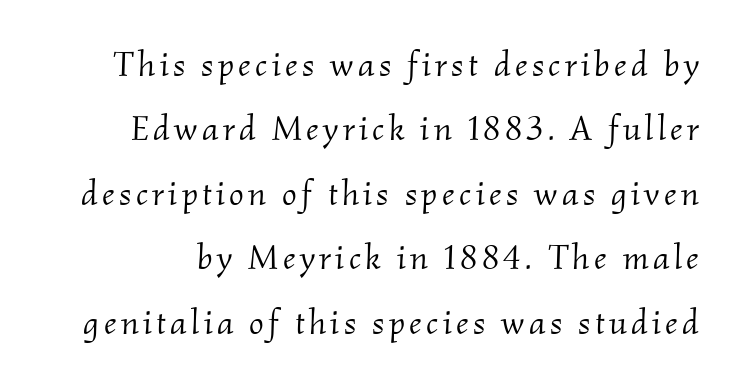
Q: Is the text bold? A: No.
Q: Is the text italic (slanted)? A: Yes, it leans right by about 2 degrees.
Q: Is the typeface a serif or a sans-serif typeface? A: Serif.
Q: Is the text underlined? A: No.
Q: Width (condensed, normal, or wide)? A: Normal.
Q: Stroke contrast? A: Medium.
Q: x-height? A: Small.
Q: Monospaced? A: No.
